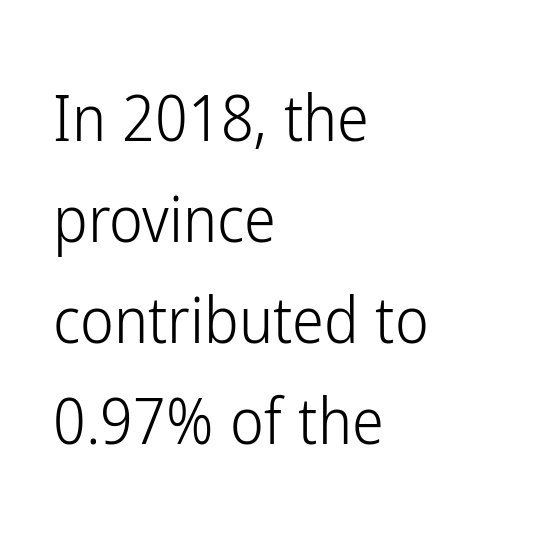
The image shows 64 px light, condensed sans-serif type, upright; set left-aligned, normal line spacing (1.58x), normal letter spacing, not underlined; low stroke contrast and a medium x-height.
